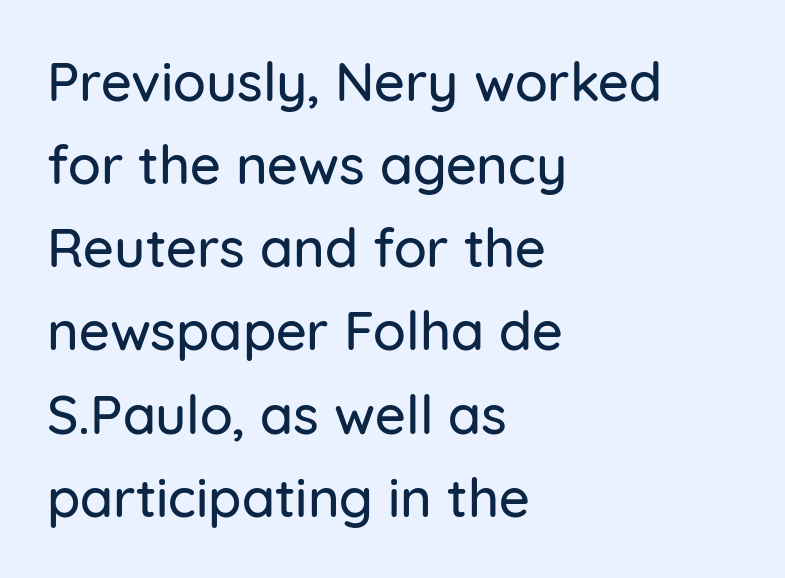
{"serif": "no", "italic": "no", "width": "normal", "stroke_contrast": "low", "x_height": "medium", "monospaced": "no", "underline": "no", "align": "left", "line_spacing": "normal", "line_spacing_ratio": 1.54, "letter_spacing": "normal", "letter_spacing_em": 0.0, "glyph_px": 54}
